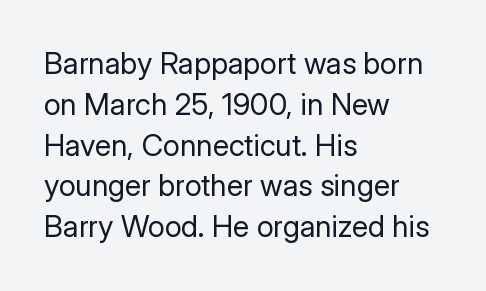
{"serif": "no", "italic": "no", "bold": "no", "weight": "regular", "width": "normal", "stroke_contrast": "low", "x_height": "medium", "monospaced": "no", "underline": "no", "align": "left", "line_spacing": "normal", "line_spacing_ratio": 1.36, "letter_spacing": "normal", "letter_spacing_em": 0.0, "glyph_px": 30}
